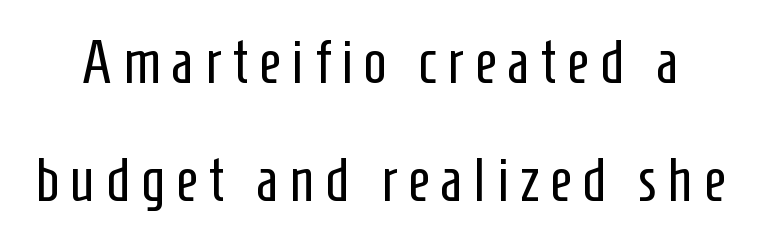
The image shows 61 px regular-weight, condensed sans-serif type, upright; set loose line spacing (1.94x), not underlined; low stroke contrast and a medium x-height.
